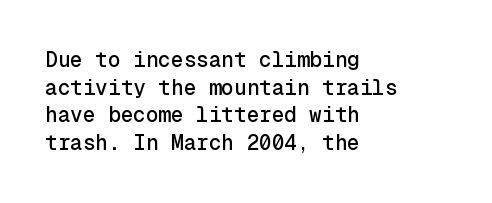
Q: Is the text italic (slanted)? A: No, it is upright.
Q: Is the text underlined? A: No.
Q: How is the paragraph aligned? A: Left-aligned.
Q: Is the spacing between letters normal or unusually wide? A: Normal.
Q: Is the spacing between lines tight, normal or loose? A: Normal.
